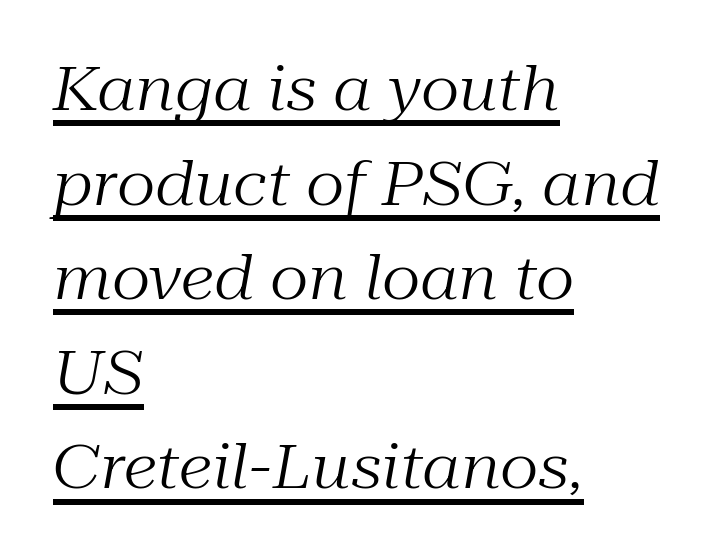
{"serif": "yes", "italic": "yes", "lean": "right", "slant_degrees": 10, "bold": "no", "weight": "regular", "width": "normal", "stroke_contrast": "medium", "x_height": "medium", "monospaced": "no", "underline": "yes", "align": "left", "line_spacing": "normal", "line_spacing_ratio": 1.55, "letter_spacing": "normal", "letter_spacing_em": 0.0, "glyph_px": 61}
